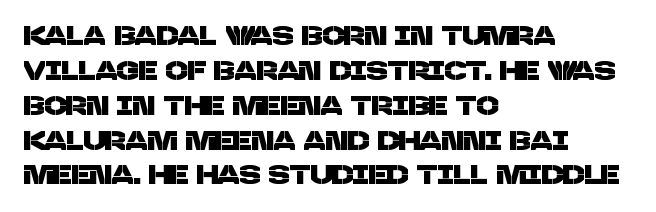
Glance below the letters and you will spot only blank space. A typesetter would call this leading conventional body-copy spacing. Nothing unusual about the tracking: characters are spaced as the font intends. The text block is weighted toward the left margin, trailing off unevenly rightward.
